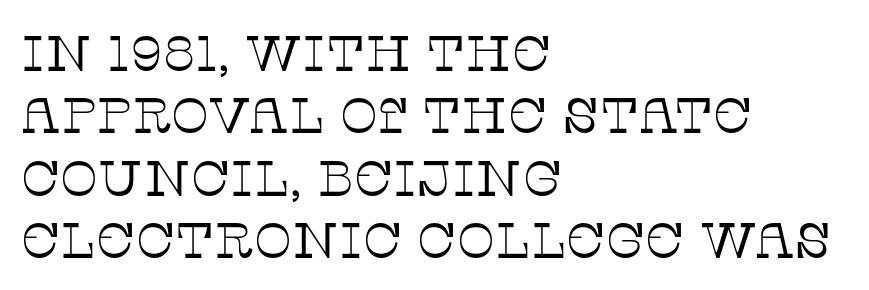
Does the lettering tilt? It doesn't — this is upright. The rendering uses natural spacing where letterforms have individual widths. This sample keeps an unexceptional amount of space between lines. Stroke terminals: seriffed. Nothing heavy about these letters — not bold at all. The rendering keeps characters at their native spacing.
